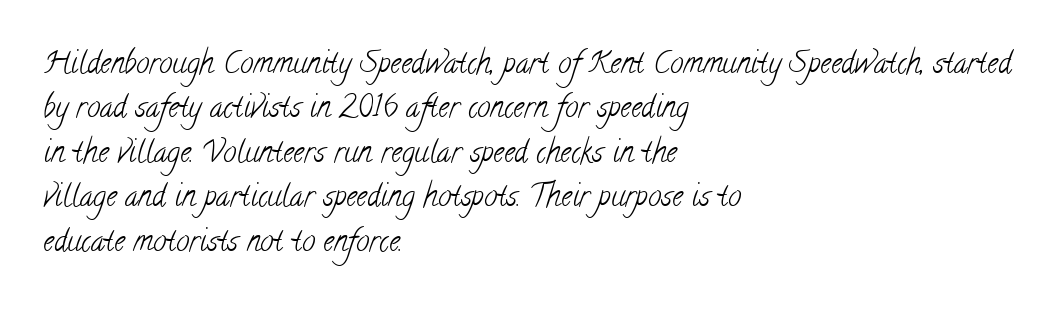
Q: Is the text bold? A: No.
Q: Is the typeface a serif or a sans-serif typeface? A: Serif.
Q: Is the text underlined? A: No.
Q: How is the paragraph aligned? A: Left-aligned.
Q: Is the spacing between letters normal or unusually wide? A: Normal.
Q: Is the spacing between lines tight, normal or loose? A: Normal.
Q: Width (condensed, normal, or wide)? A: Condensed.
Q: Stroke contrast? A: Low.
Q: x-height? A: Small.
Q: Monospaced? A: No.
